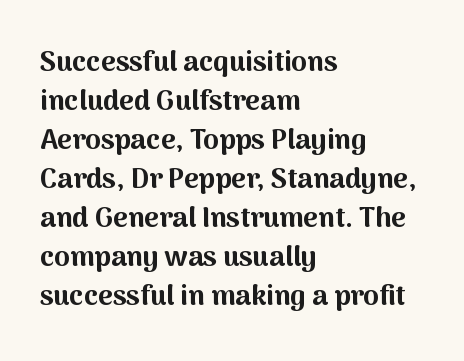
{"serif": "no", "italic": "no", "bold": "yes", "weight": "bold", "width": "normal", "stroke_contrast": "medium", "x_height": "medium", "monospaced": "no", "underline": "no", "align": "left", "line_spacing": "normal", "line_spacing_ratio": 1.39, "letter_spacing": "normal", "letter_spacing_em": 0.0, "glyph_px": 28}
